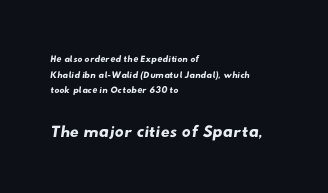
Bigger letters appear in the bottom chunk; the top chunk is reduced. These lines huddle together more closely than default settings would place them. What stands out about the letter spacing? Nothing — it is the standard amount. Clear beneath every line of the passage. Casual observation: everything's shoved over to the left.
